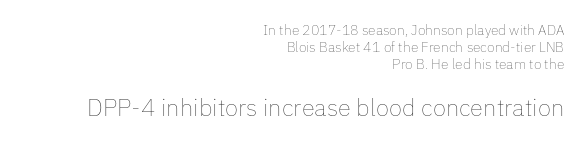
The text block is weighted toward the right margin, trailing off unevenly leftward. Rule under the text: the space is simply empty. Glyph-to-glyph distance matches everyday printed text. These glyphs show unthickened strokes, regular width or finer. Quick note: not italic, upright.
